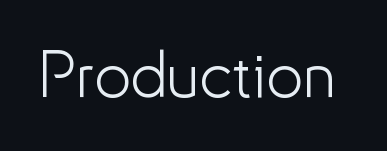
{"serif": "no", "italic": "no", "bold": "no", "weight": "light", "width": "normal", "stroke_contrast": "low", "x_height": "small", "monospaced": "no", "underline": "no", "letter_spacing": "normal", "letter_spacing_em": 0.0, "glyph_px": 65}
